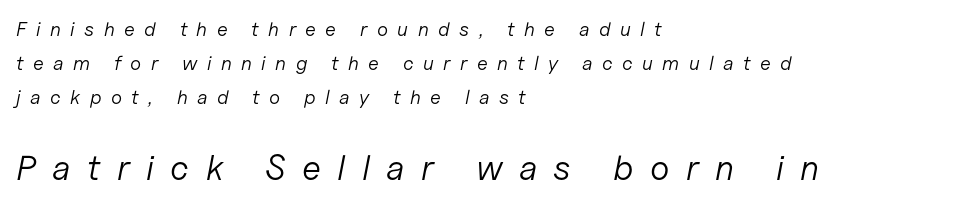
The image shows 35 px light type, italic (leaning right); set left-aligned, normal line spacing (1.7x), unusually wide letter spacing (+0.47 em), not underlined; the second (bottom) block is 1.75x larger; low stroke contrast and a medium x-height.
